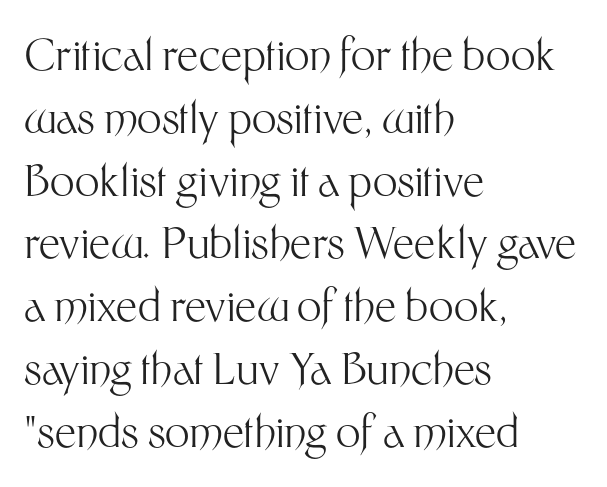
The image shows 43 px light sans-serif type, upright; set left-aligned, normal line spacing (1.46x), normal letter spacing, not underlined; medium stroke contrast and a medium x-height.
